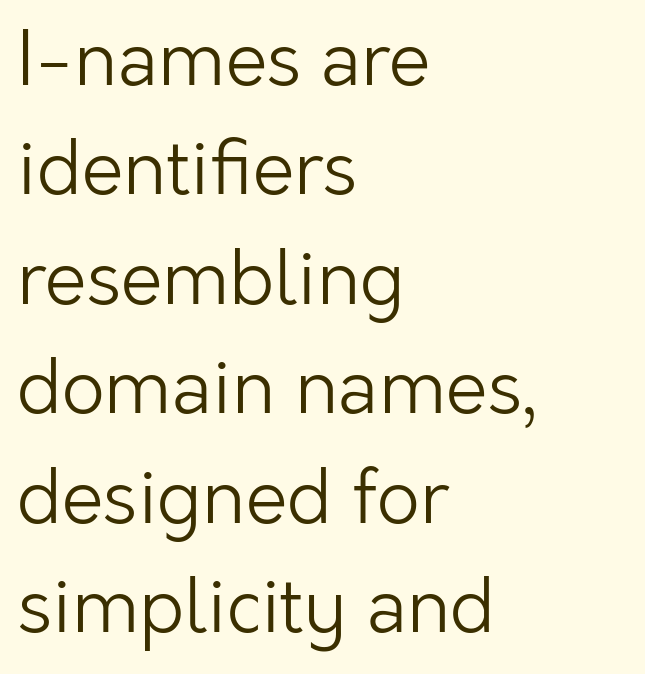
{"serif": "no", "italic": "no", "bold": "no", "weight": "light", "width": "normal", "stroke_contrast": "low", "x_height": "medium", "monospaced": "no", "underline": "no", "align": "left", "line_spacing": "normal", "line_spacing_ratio": 1.46, "letter_spacing": "normal", "letter_spacing_em": 0.0, "glyph_px": 75}
